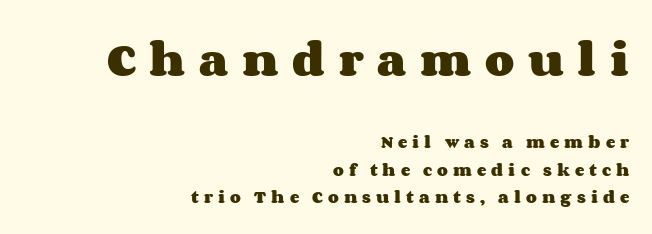
The image shows 38 px heavy, wide type, upright; set right-aligned, loose line spacing (1.97x), unusually wide letter spacing (+0.36 em), not underlined; the first (top) block is 2.71x larger; medium stroke contrast and a large x-height.
